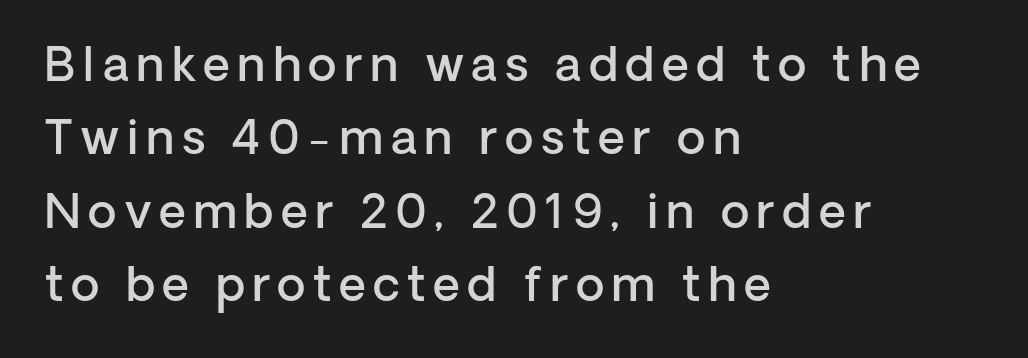
Do the letters lean? They stand straight. The rag falls on the right side of this text block. Underline: absent. Stroke terminals: plain, sans-serif. Does the weight exceed regular? Yes, but only to semibold.
